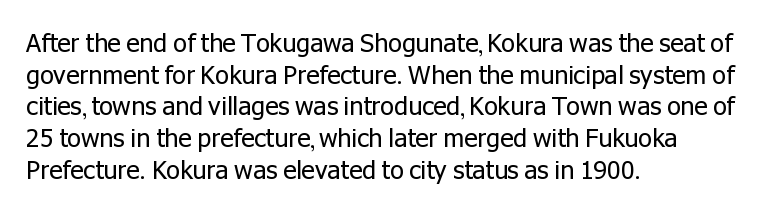
{"italic": "no", "bold": "no", "underline": "no", "align": "left", "line_spacing": "normal", "line_spacing_ratio": 1.27, "letter_spacing": "normal", "letter_spacing_em": 0.0, "glyph_px": 25}
